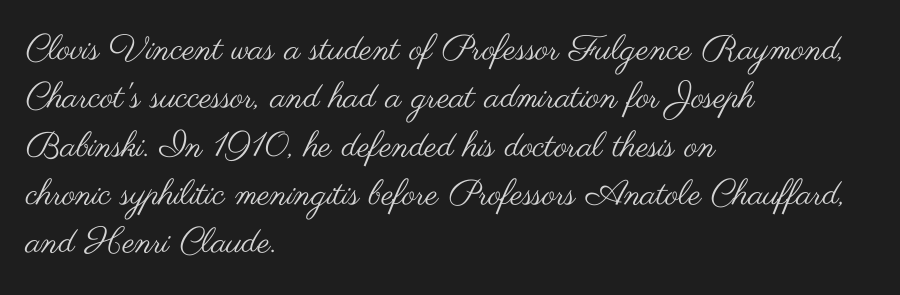
Q: Is the text bold? A: No.
Q: Is the text italic (slanted)? A: Yes.
Q: Is the typeface a serif or a sans-serif typeface? A: Sans-serif.
Q: Is the text underlined? A: No.
Q: How is the paragraph aligned? A: Left-aligned.
Q: Is the spacing between letters normal or unusually wide? A: Normal.
Q: Is the spacing between lines tight, normal or loose? A: Normal.
Q: Width (condensed, normal, or wide)? A: Wide.
Q: Stroke contrast? A: Medium.
Q: x-height? A: Small.
Q: Monospaced? A: No.
